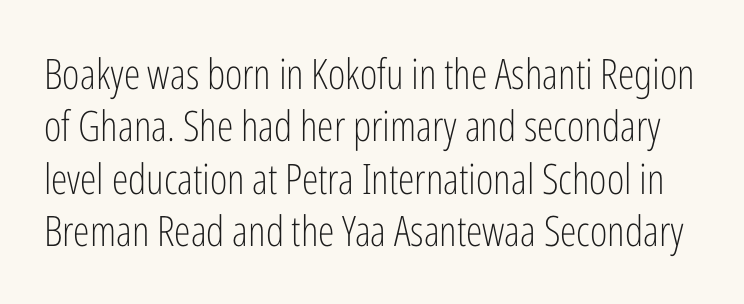
Posture: vertical. Descenders hang freely into open space. Letterform terminals end flat and unadorned throughout the passage. The rows are spaced the way most documents space them. The cut favours lightness, reaching ordinary text weight at its darkest. The horizontal fit of the characters is conventional and even.
